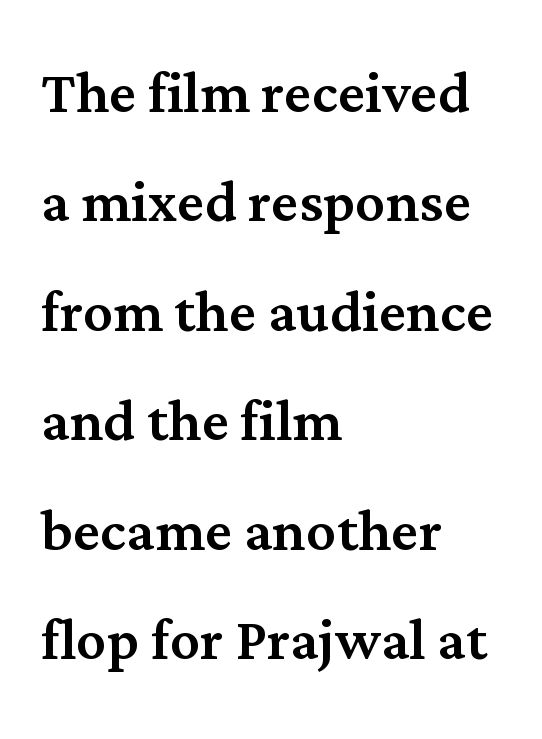
Quick note: interline space is typical. Is this a fixed-width face? No — the glyphs have proportional, varying widths. Tall strokes in this sample are plumb rather than angled. Small tapered or slab feet sit at the stroke ends, so this counts as serif. No word sits above an underline.
